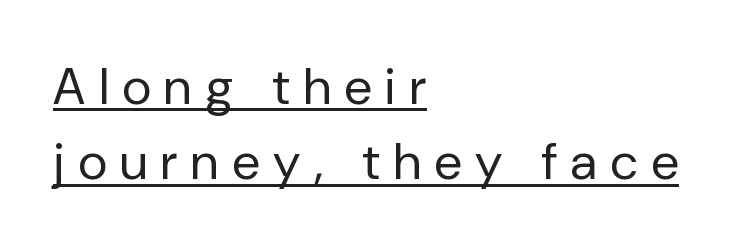
The image shows 51 px regular-weight sans-serif type, upright; set left-aligned, normal line spacing (1.48x), unusually wide letter spacing (+0.27 em), underlined; low stroke contrast and a medium x-height.
